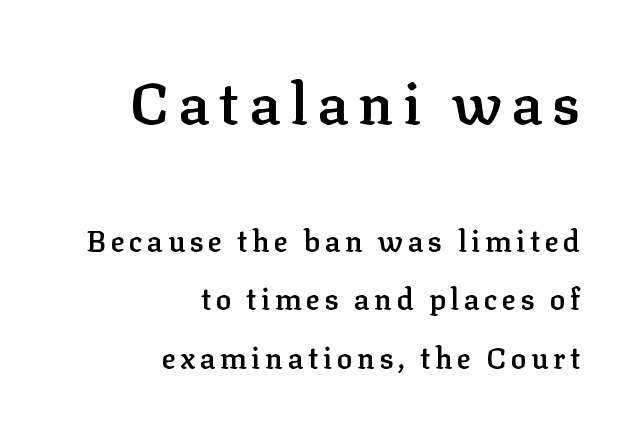
The image shows 58 px semibold serif type, upright; set right-aligned, loose line spacing (2.02x), not underlined; the first (top) block is 2.0x larger; low stroke contrast and a medium x-height.
